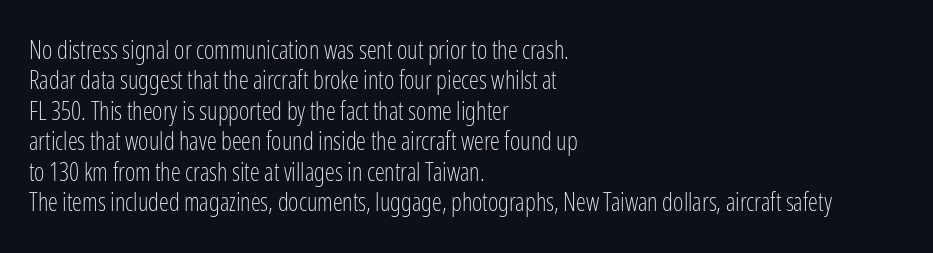
Q: Is the text bold? A: No.
Q: Is the text italic (slanted)? A: No, it is upright.
Q: Is the text underlined? A: No.
Q: How is the paragraph aligned? A: Left-aligned.
Q: Is the spacing between letters normal or unusually wide? A: Normal.
